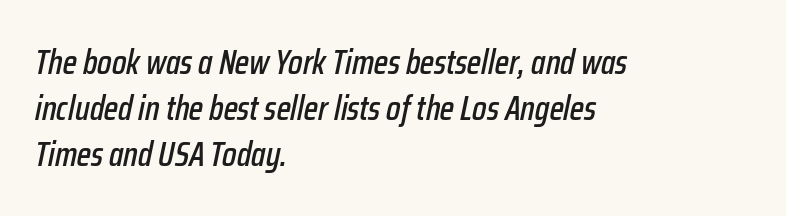
{"italic": "yes", "lean": "right", "slant_degrees": 12, "width": "condensed", "stroke_contrast": "low", "x_height": "medium", "monospaced": "no", "underline": "no", "align": "left", "line_spacing": "normal", "line_spacing_ratio": 1.35, "letter_spacing": "normal", "letter_spacing_em": 0.0, "glyph_px": 34}
